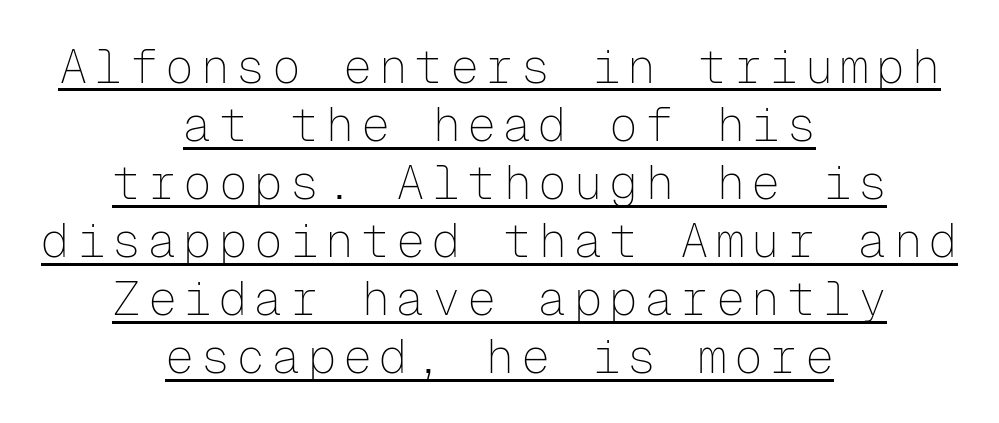
The image shows 48 px thin sans-serif type, upright, monospaced; set centered, line spacing 1.21x, underlined; low stroke contrast and a medium x-height.
